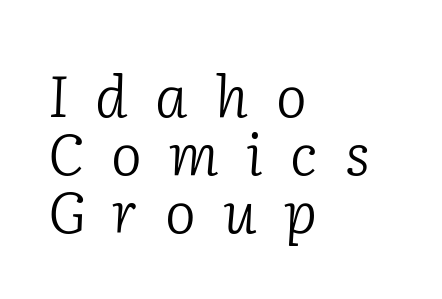
How are the letters spaced? Widely, with obvious added tracking. Compared with ordinary roman type, these characters are visibly tilted. I'd call this a serif setting — the letters wear small feet. Looks like regular typesetting: each glyph gets only the width it needs.
